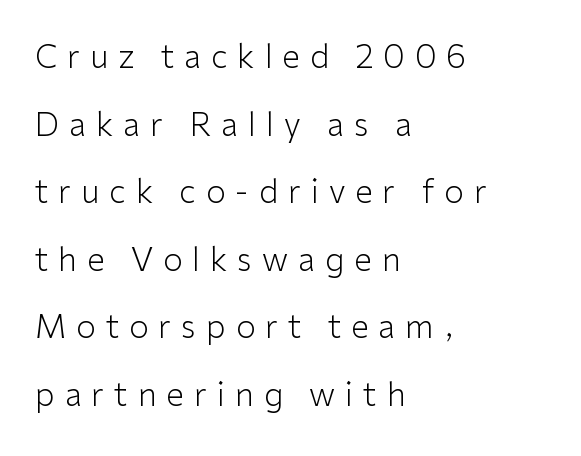
The image shows 32 px light sans-serif type, upright; set left-aligned, loose line spacing (2.11x), unusually wide letter spacing (+0.31 em), not underlined; low stroke contrast and a medium x-height.
